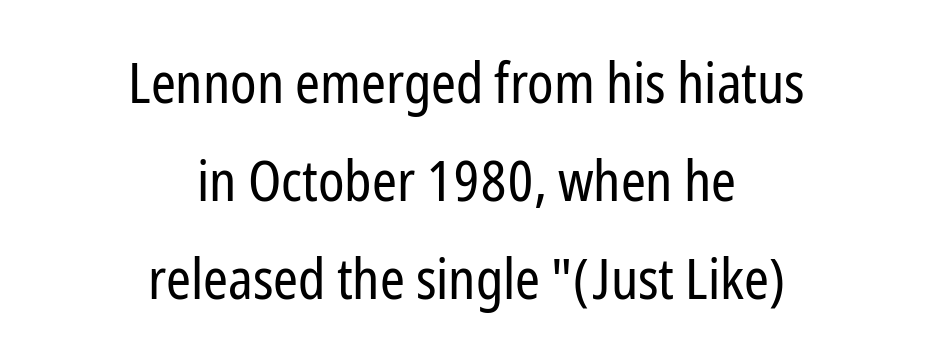
The strokes are not fattened; the text isn't bold. Tracking here is standard; glyphs follow each other at the usual distance. Check where the strokes stop: nothing finishes them off — pure sans. Proportional: the letters do not fall into vertical columns.
